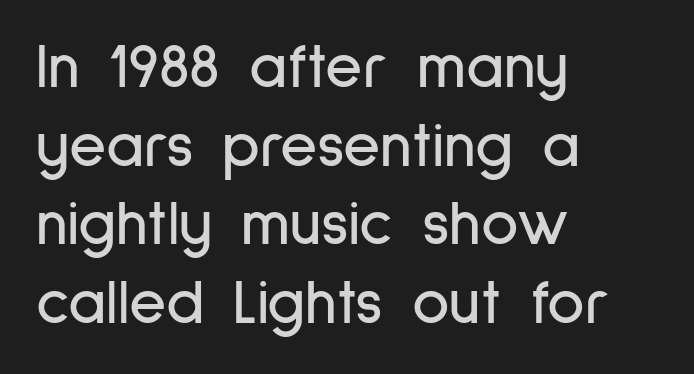
{"serif": "no", "italic": "no", "width": "condensed", "stroke_contrast": "low", "x_height": "medium", "monospaced": "no", "underline": "no", "align": "left", "line_spacing_ratio": 1.23, "letter_spacing": "normal", "letter_spacing_em": 0.0, "glyph_px": 64}
